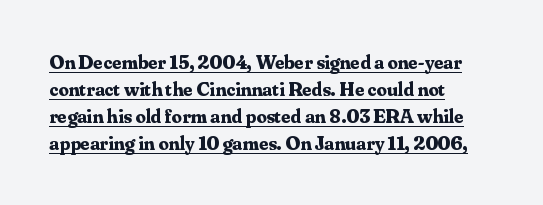
Q: Is the text bold? A: Yes.
Q: Is the text italic (slanted)? A: No, it is upright.
Q: Is the text underlined? A: Yes.
Q: How is the paragraph aligned? A: Left-aligned.
Q: Is the spacing between letters normal or unusually wide? A: Normal.
Q: Is the spacing between lines tight, normal or loose? A: Normal.
